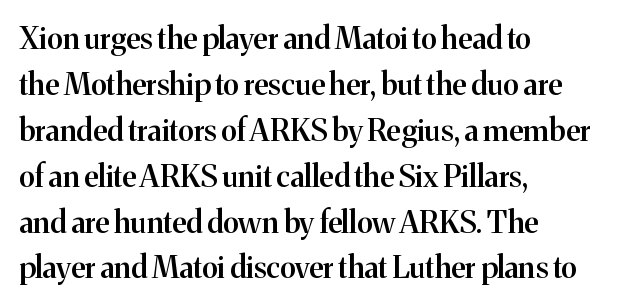
The passage shown has conventional tracking throughout. Quick note: interline space is typical. Old-style or modern, the face here clearly has serifs. Looks like regular typesetting: each glyph gets only the width it needs.
